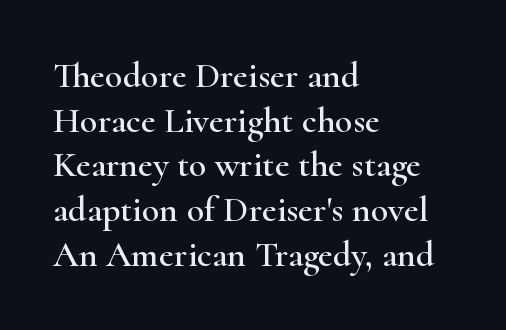
The image shows 36 px wide serif type, upright; set left-aligned, line spacing 1.24x, normal letter spacing, not underlined; high stroke contrast and a small x-height.
